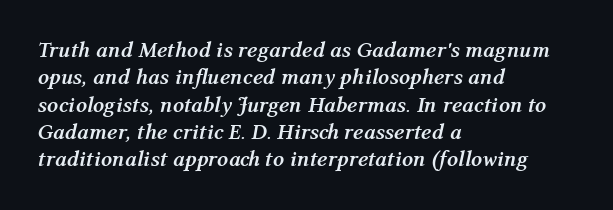
{"italic": "yes", "lean": "right", "slant_degrees": 12, "bold": "yes", "underline": "no", "align": "left", "line_spacing_ratio": 1.24, "letter_spacing": "normal", "letter_spacing_em": 0.0, "glyph_px": 22}
